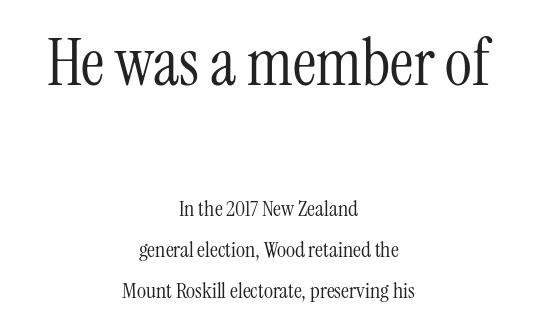
Q: Is the text bold? A: No.
Q: Is the text italic (slanted)? A: No, it is upright.
Q: Is the typeface a serif or a sans-serif typeface? A: Serif.
Q: Is the text underlined? A: No.
Q: How is the paragraph aligned? A: Centered.
Q: Is the spacing between letters normal or unusually wide? A: Normal.
Q: Which block of text is set in a larger size, the first (top) or the second (bottom)? A: The first (top) one.
Q: Width (condensed, normal, or wide)? A: Condensed.
Q: Stroke contrast? A: Medium.
Q: x-height? A: Medium.
Q: Monospaced? A: No.
